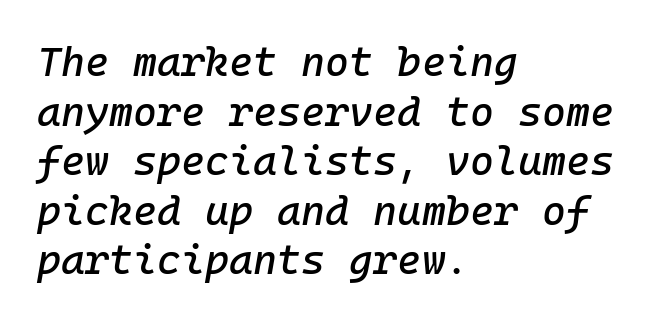
{"italic": "yes", "lean": "right", "slant_degrees": 10, "width": "normal", "stroke_contrast": "low", "x_height": "medium", "monospaced": "yes", "underline": "no", "align": "left", "line_spacing_ratio": 1.21, "letter_spacing": "normal", "letter_spacing_em": 0.0, "glyph_px": 41}
